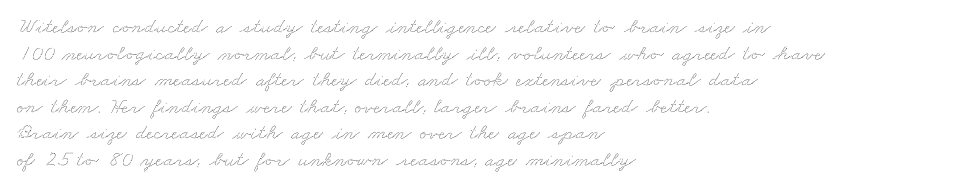
{"underline": "no", "align": "left", "line_spacing_ratio": 1.21, "letter_spacing": "normal", "letter_spacing_em": 0.0, "glyph_px": 22}
